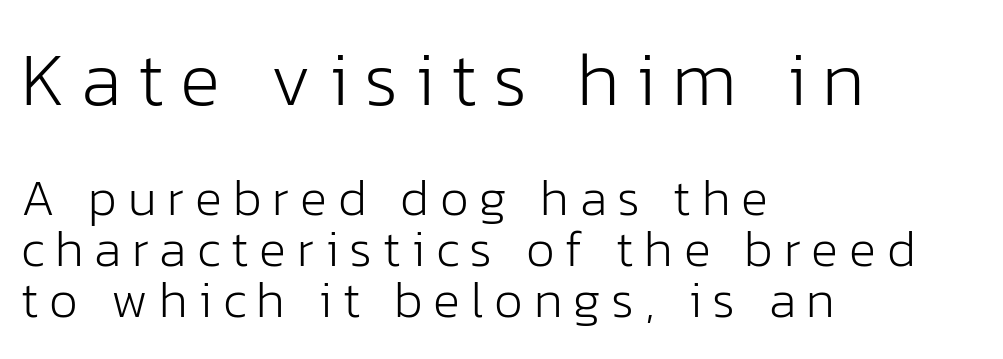
The image shows 76 px light sans-serif type, upright; set left-aligned, tight line spacing (1.0x), unusually wide letter spacing (+0.21 em), not underlined; the first (top) block is 1.49x larger; low stroke contrast and a medium x-height.
